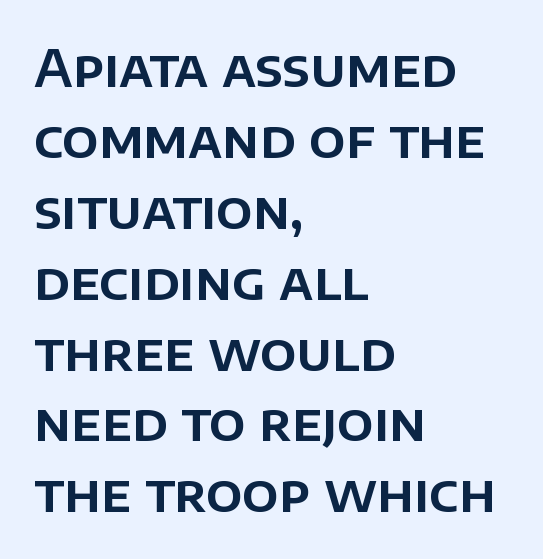
Q: Is the text italic (slanted)? A: No, it is upright.
Q: Is the typeface a serif or a sans-serif typeface? A: Sans-serif.
Q: Is the text underlined? A: No.
Q: How is the paragraph aligned? A: Left-aligned.
Q: Is the spacing between letters normal or unusually wide? A: Normal.
Q: Is the spacing between lines tight, normal or loose? A: Normal.
Q: Width (condensed, normal, or wide)? A: Normal.
Q: Stroke contrast? A: Low.
Q: x-height? A: Large.
Q: Monospaced? A: No.
